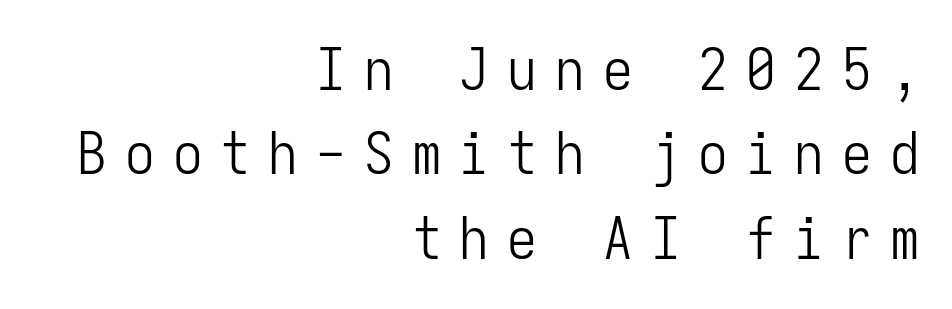
Here the glyphs are tracked loosely, breaking word shapes into spaced letters. The letters march in equal steps, a hallmark of fixed-pitch type. Every row of glyphs terminates at an identical x-position on the right. Heaviness? Minimal to ordinary, like unemphasized prose.
